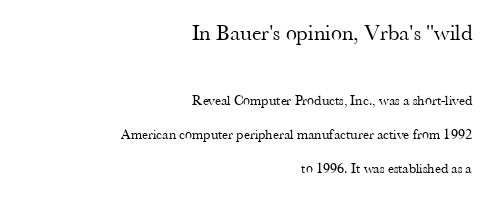
Honestly, the letter spacing is just normal — you wouldn't notice it. Vertical spacing — loose. No word sits above an underline. The lines are quadded right. The letters stand straight up with perfectly vertical stems. The strokes carry an ordinary text weight at most.
